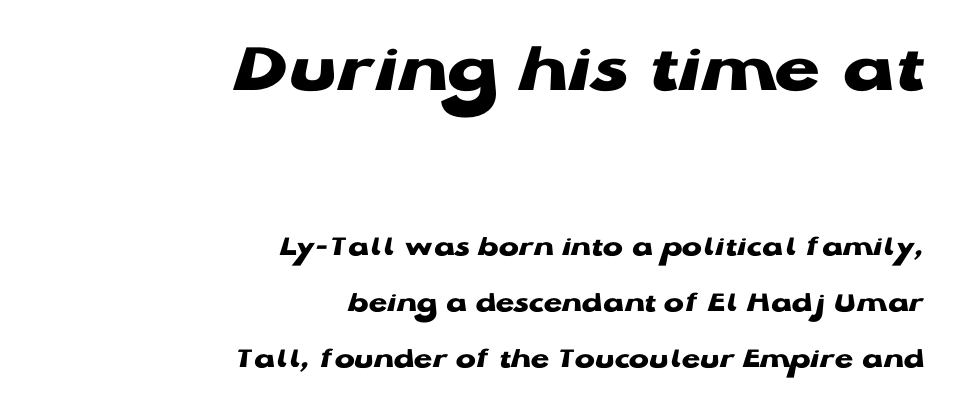
The image shows 74 px heavy, wide sans-serif type, upright; set right-aligned, line spacing 1.87x, normal letter spacing, not underlined; the first (top) block is 2.47x larger; low stroke contrast and a medium x-height.
